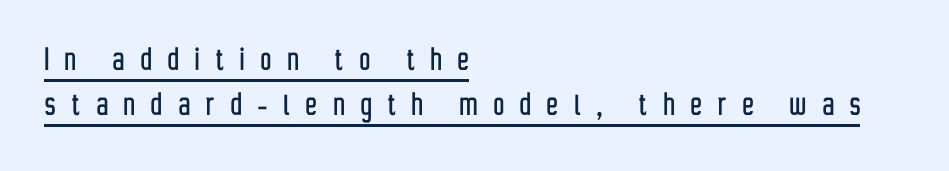
Q: Is the text italic (slanted)? A: No, it is upright.
Q: Is the typeface a serif or a sans-serif typeface? A: Sans-serif.
Q: Is the text underlined? A: Yes.
Q: How is the paragraph aligned? A: Left-aligned.
Q: Is the spacing between letters normal or unusually wide? A: Unusually wide.
Q: Width (condensed, normal, or wide)? A: Condensed.
Q: Stroke contrast? A: Low.
Q: x-height? A: Medium.
Q: Monospaced? A: No.
